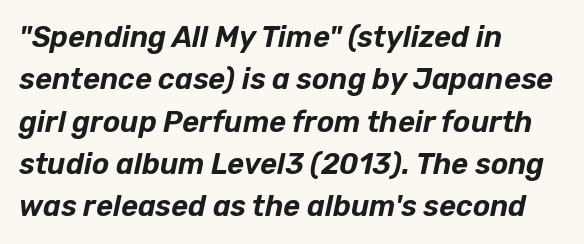
Q: Is the text italic (slanted)? A: Yes, it leans right by about 12 degrees.
Q: Is the text underlined? A: No.
Q: How is the paragraph aligned? A: Left-aligned.
Q: Is the spacing between letters normal or unusually wide? A: Normal.
Q: Is the spacing between lines tight, normal or loose? A: Normal.
Q: Width (condensed, normal, or wide)? A: Normal.
Q: Stroke contrast? A: Low.
Q: x-height? A: Medium.
Q: Monospaced? A: No.
